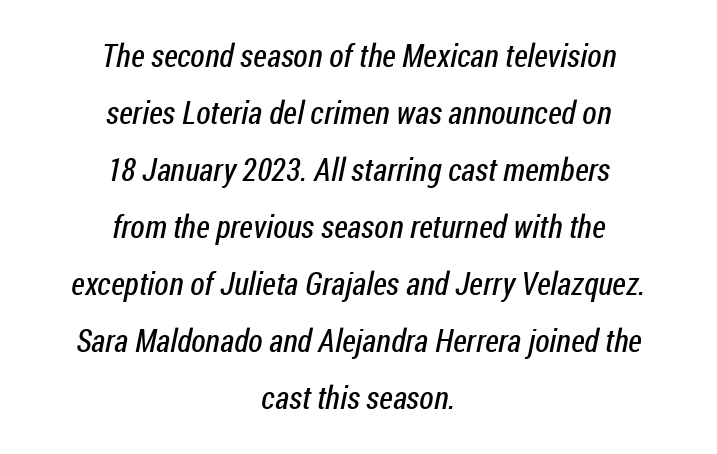
Q: Is the text bold? A: No.
Q: Is the typeface a serif or a sans-serif typeface? A: Sans-serif.
Q: Is the text underlined? A: No.
Q: How is the paragraph aligned? A: Centered.
Q: Is the spacing between letters normal or unusually wide? A: Normal.
Q: Width (condensed, normal, or wide)? A: Condensed.
Q: Stroke contrast? A: Low.
Q: x-height? A: Medium.
Q: Monospaced? A: No.
